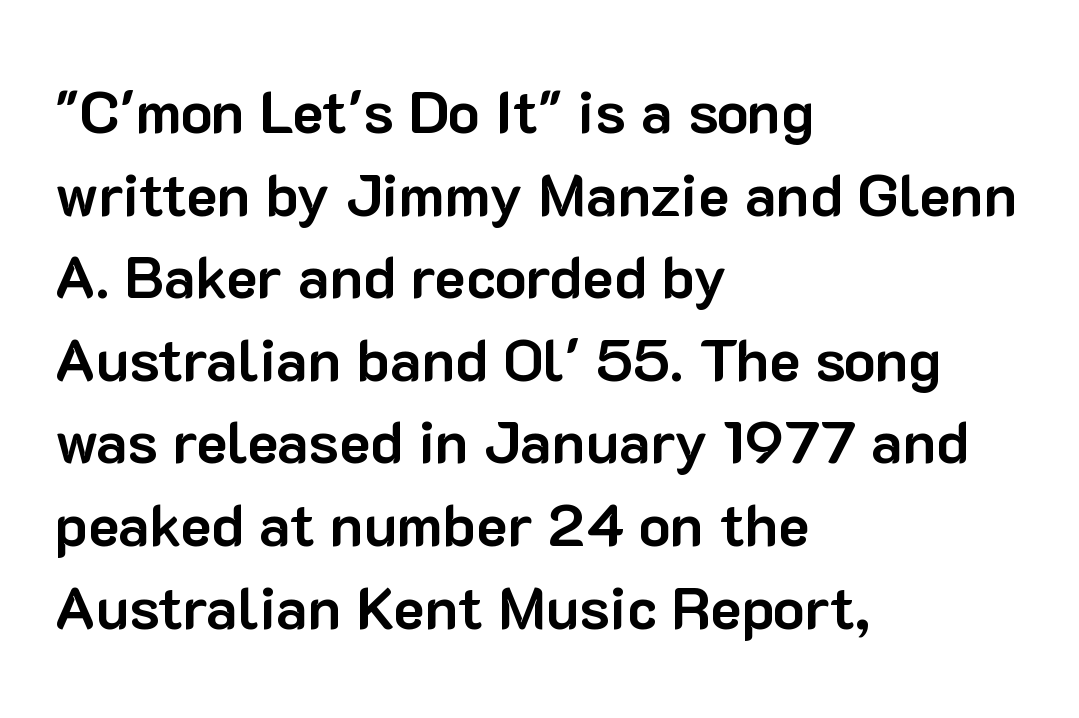
Q: Is the text bold? A: Yes.
Q: Is the text italic (slanted)? A: No, it is upright.
Q: Is the typeface a serif or a sans-serif typeface? A: Sans-serif.
Q: Is the text underlined? A: No.
Q: How is the paragraph aligned? A: Left-aligned.
Q: Is the spacing between letters normal or unusually wide? A: Normal.
Q: Is the spacing between lines tight, normal or loose? A: Normal.
Q: Width (condensed, normal, or wide)? A: Normal.
Q: Stroke contrast? A: Low.
Q: x-height? A: Medium.
Q: Monospaced? A: No.
